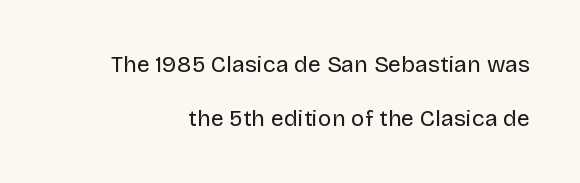
Q: Is the text bold? A: No.
Q: Is the text italic (slanted)? A: No, it is upright.
Q: Is the text underlined? A: No.
Q: How is the paragraph aligned? A: Right-aligned.
Q: Is the spacing between letters normal or unusually wide? A: Normal.
Q: Is the spacing between lines tight, normal or loose? A: Loose.
